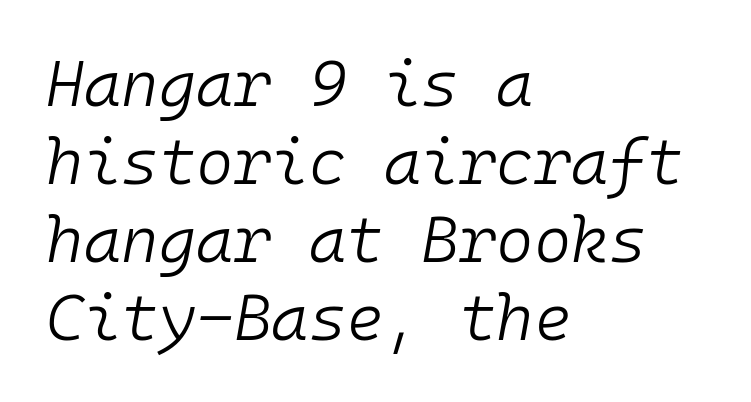
The image shows 64 px light type, italic (leaning right), monospaced; set left-aligned, line spacing 1.22x, normal letter spacing, not underlined; low stroke contrast and a medium x-height.
